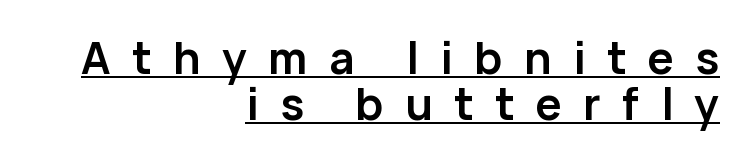
The image shows 44 px semibold sans-serif type, upright; set right-aligned, tight line spacing (1.04x), unusually wide letter spacing (+0.49 em), underlined; low stroke contrast and a medium x-height.
